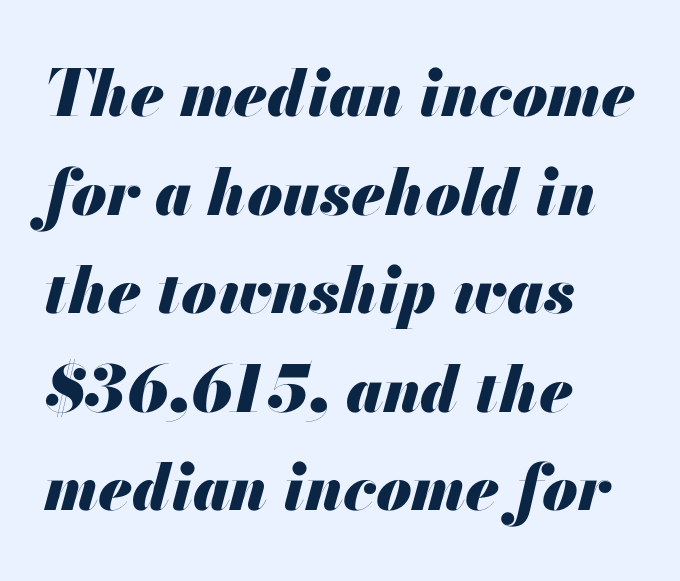
{"italic": "yes", "lean": "right", "slant_degrees": 13, "bold": "yes", "weight": "heavy", "width": "normal", "stroke_contrast": "medium", "x_height": "small", "monospaced": "no", "underline": "no", "align": "left", "line_spacing": "normal", "line_spacing_ratio": 1.54, "letter_spacing": "normal", "letter_spacing_em": 0.0, "glyph_px": 64}
